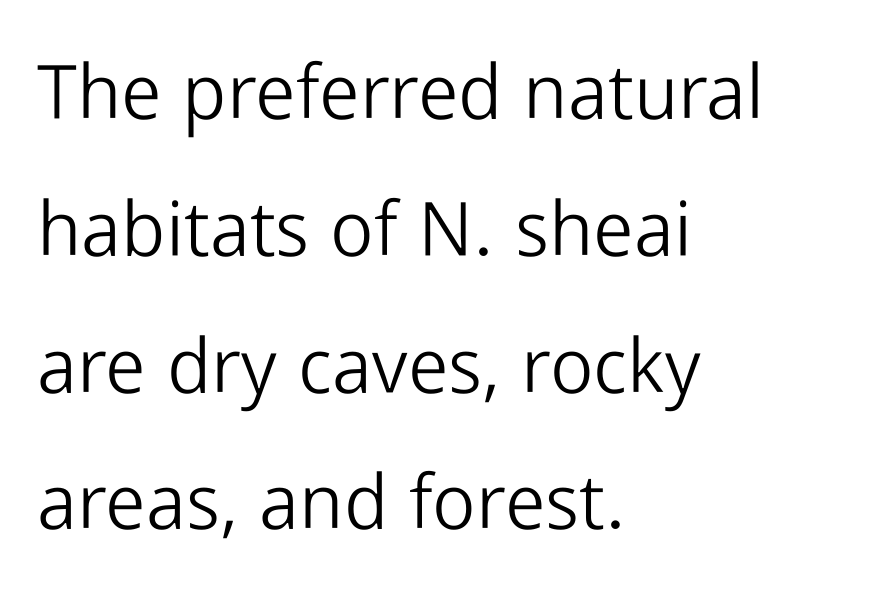
Q: Is the text bold? A: No.
Q: Is the text italic (slanted)? A: No, it is upright.
Q: Is the typeface a serif or a sans-serif typeface? A: Sans-serif.
Q: Is the text underlined? A: No.
Q: How is the paragraph aligned? A: Left-aligned.
Q: Is the spacing between letters normal or unusually wide? A: Normal.
Q: Width (condensed, normal, or wide)? A: Normal.
Q: Stroke contrast? A: Low.
Q: x-height? A: Medium.
Q: Monospaced? A: No.
